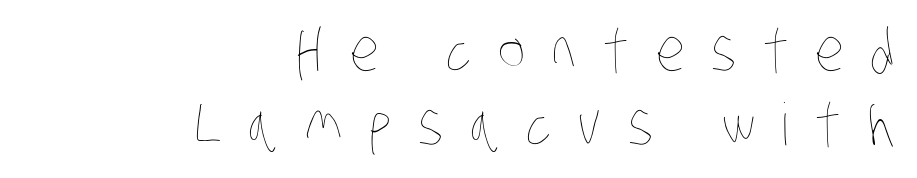
The gaps between neighbouring characters are conspicuously large. The designer left line spacing at the default. Looks like regular typesetting: each glyph gets only the width it needs. Weight class: somewhere from thin through regular. Has an underline been added? It has not. In CSS terms this would be text-align: right.
